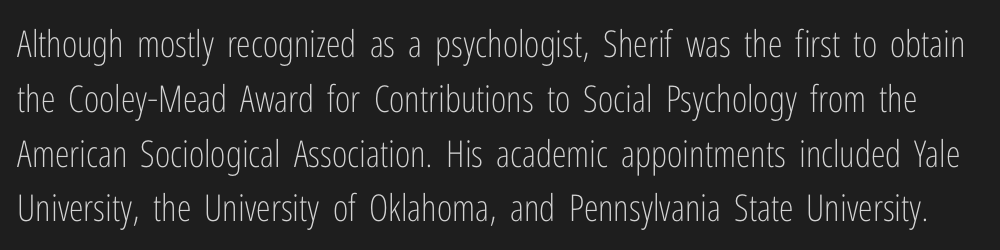
Q: Is the text bold? A: No.
Q: Is the text italic (slanted)? A: No, it is upright.
Q: Is the typeface a serif or a sans-serif typeface? A: Sans-serif.
Q: Is the text underlined? A: No.
Q: Is the spacing between letters normal or unusually wide? A: Normal.
Q: Is the spacing between lines tight, normal or loose? A: Normal.
Q: Width (condensed, normal, or wide)? A: Condensed.
Q: Stroke contrast? A: Low.
Q: x-height? A: Medium.
Q: Monospaced? A: No.
